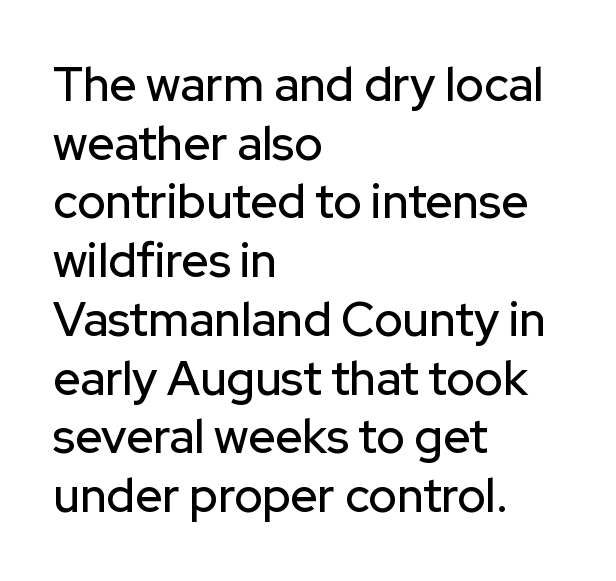
Q: Is the text italic (slanted)? A: No, it is upright.
Q: Is the typeface a serif or a sans-serif typeface? A: Sans-serif.
Q: Is the text underlined? A: No.
Q: How is the paragraph aligned? A: Left-aligned.
Q: Is the spacing between letters normal or unusually wide? A: Normal.
Q: Is the spacing between lines tight, normal or loose? A: Normal.
Q: Width (condensed, normal, or wide)? A: Normal.
Q: Stroke contrast? A: Low.
Q: x-height? A: Medium.
Q: Monospaced? A: No.
